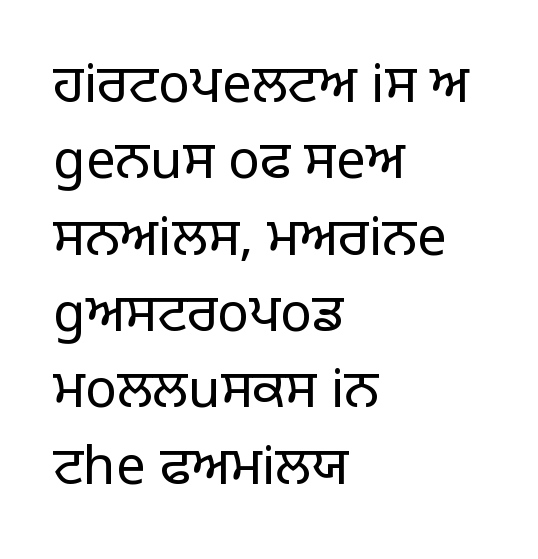
The area under the type is left untouched. Caption: face not bold, strokes unweighted. Successive baselines arrive at the customary interval. Posture: vertical. Look at the tracking — it's just the regular setting, nothing added. The lines are quadded left.
